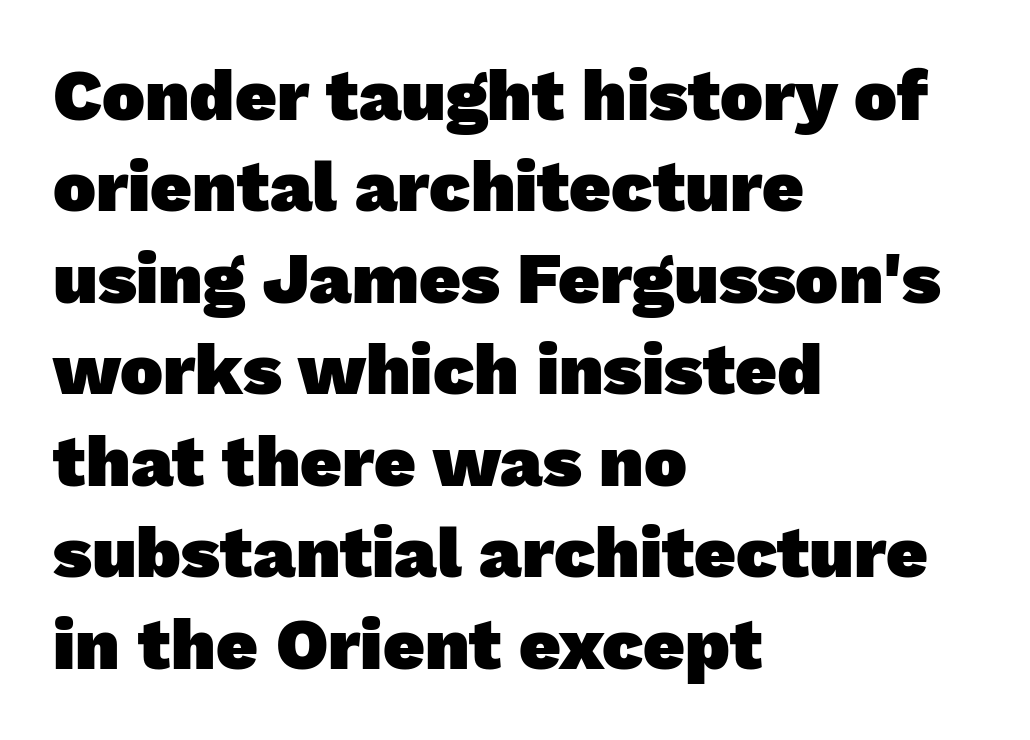
{"serif": "no", "bold": "yes", "weight": "heavy", "width": "normal", "stroke_contrast": "low", "x_height": "medium", "monospaced": "no", "underline": "no", "align": "left", "line_spacing": "normal", "line_spacing_ratio": 1.27, "letter_spacing": "normal", "letter_spacing_em": 0.0, "glyph_px": 72}
